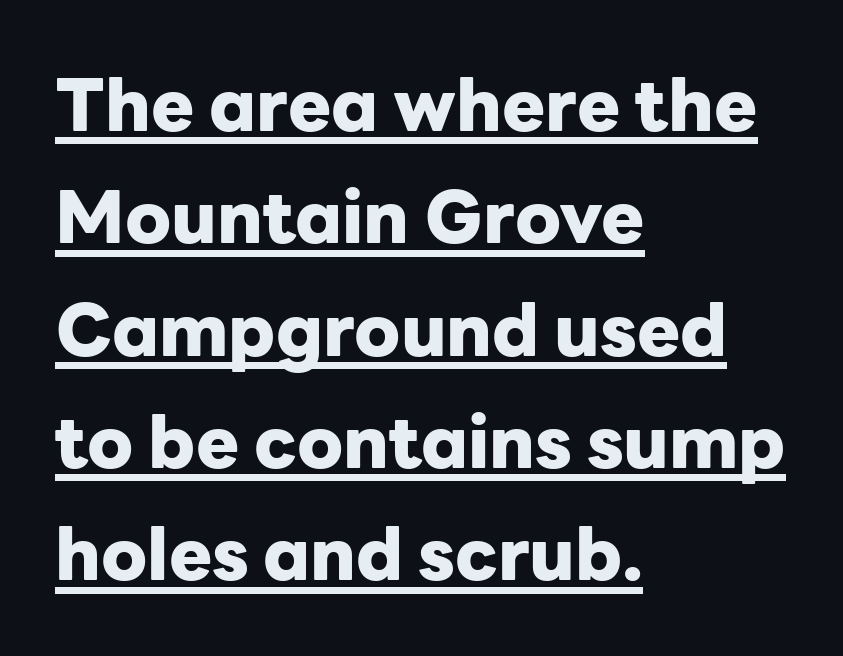
{"serif": "no", "italic": "no", "bold": "yes", "weight": "heavy", "width": "normal", "stroke_contrast": "low", "x_height": "medium", "monospaced": "no", "underline": "yes", "align": "left", "line_spacing": "normal", "line_spacing_ratio": 1.56, "letter_spacing": "normal", "letter_spacing_em": 0.0, "glyph_px": 72}
